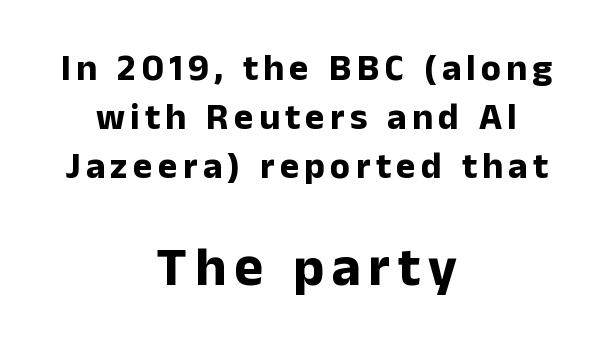
In terms of leading, this rendering sits right in the middle. This rendering uses center alignment, leaving both contours irregular but symmetric. This is heavy type, rendered in bold. These two chunks differ in scale, with the bottom chunk taking the larger measure. Do the characters align in a grid? No, the font is proportional.
